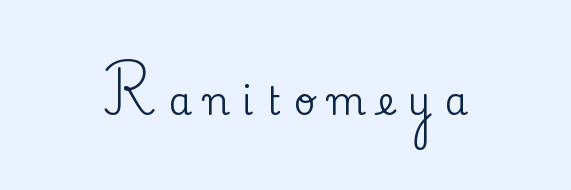
Q: Is the text italic (slanted)? A: No, it is upright.
Q: Is the typeface a serif or a sans-serif typeface? A: Serif.
Q: Is the text underlined? A: No.
Q: How is the paragraph aligned? A: Centered.
Q: Is the spacing between letters normal or unusually wide? A: Unusually wide.
Q: Width (condensed, normal, or wide)? A: Normal.
Q: Stroke contrast? A: Medium.
Q: x-height? A: Small.
Q: Monospaced? A: No.
